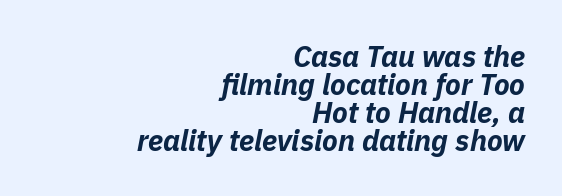
{"italic": "yes", "lean": "right", "slant_degrees": 11, "bold": "yes", "weight": "bold", "width": "normal", "stroke_contrast": "low", "x_height": "medium", "monospaced": "no", "underline": "no", "align": "right", "line_spacing": "tight", "line_spacing_ratio": 0.96, "letter_spacing": "normal", "letter_spacing_em": 0.0, "glyph_px": 29}
